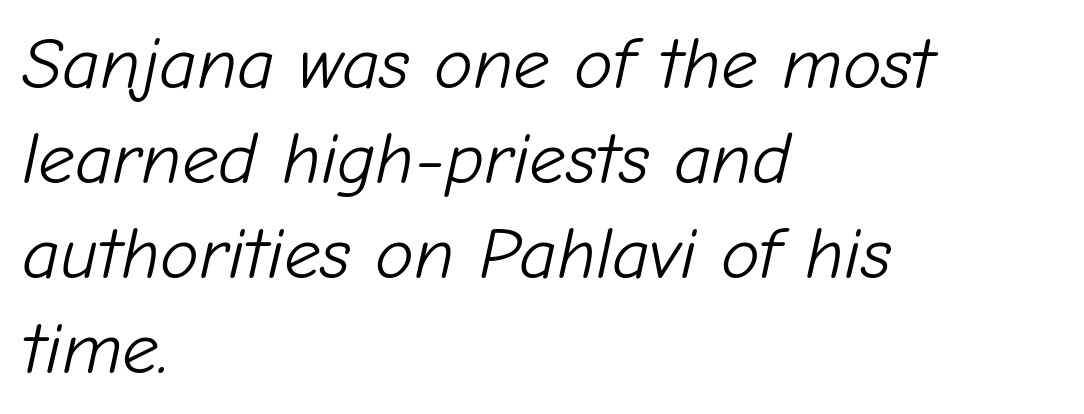
Q: Is the text bold? A: No.
Q: Is the text italic (slanted)? A: Yes, it leans right by about 12 degrees.
Q: Is the text underlined? A: No.
Q: How is the paragraph aligned? A: Left-aligned.
Q: Is the spacing between letters normal or unusually wide? A: Normal.
Q: Is the spacing between lines tight, normal or loose? A: Normal.
Q: Width (condensed, normal, or wide)? A: Normal.
Q: Stroke contrast? A: Low.
Q: x-height? A: Medium.
Q: Monospaced? A: No.
